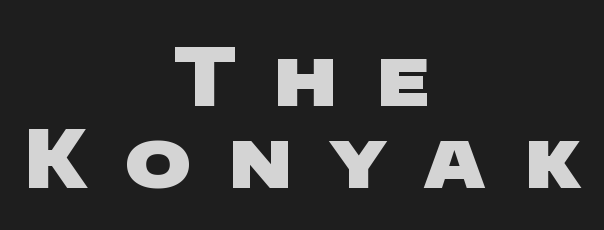
Q: Is the text bold? A: Yes.
Q: Is the typeface a serif or a sans-serif typeface? A: Sans-serif.
Q: Is the text underlined? A: No.
Q: How is the paragraph aligned? A: Centered.
Q: Is the spacing between letters normal or unusually wide? A: Unusually wide.
Q: Is the spacing between lines tight, normal or loose? A: Tight.
Q: Width (condensed, normal, or wide)? A: Wide.
Q: Stroke contrast? A: Low.
Q: x-height? A: Large.
Q: Monospaced? A: No.
